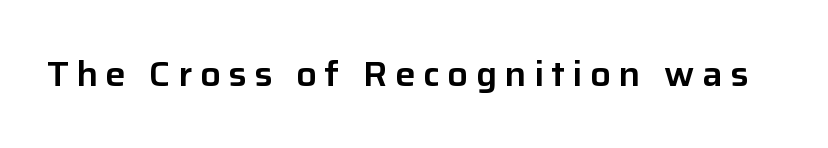
Q: Is the text italic (slanted)? A: No, it is upright.
Q: Is the typeface a serif or a sans-serif typeface? A: Sans-serif.
Q: Is the text underlined? A: No.
Q: Is the spacing between letters normal or unusually wide? A: Unusually wide.
Q: Width (condensed, normal, or wide)? A: Normal.
Q: Stroke contrast? A: Low.
Q: x-height? A: Medium.
Q: Monospaced? A: No.
